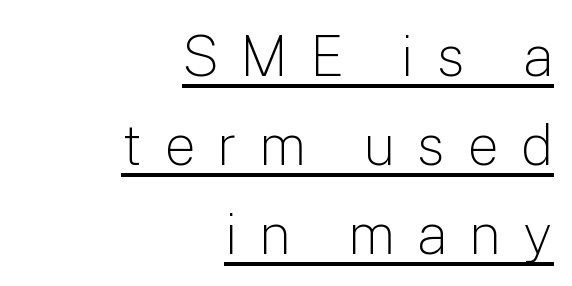
{"serif": "no", "italic": "no", "bold": "no", "weight": "light", "width": "normal", "stroke_contrast": "low", "x_height": "medium", "monospaced": "no", "underline": "yes", "align": "right", "line_spacing": "normal", "line_spacing_ratio": 1.56, "letter_spacing": "wide", "letter_spacing_em": 0.37, "glyph_px": 57}
